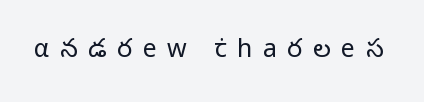
{"italic": "no", "bold": "no", "underline": "no", "letter_spacing": "wide", "letter_spacing_em": 0.42, "glyph_px": 25}
